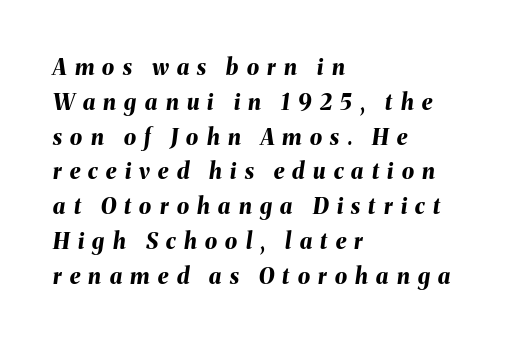
Q: Is the text bold? A: Yes.
Q: Is the text italic (slanted)? A: Yes, it leans right by about 8 degrees.
Q: Is the text underlined? A: No.
Q: How is the paragraph aligned? A: Left-aligned.
Q: Is the spacing between letters normal or unusually wide? A: Unusually wide.
Q: Is the spacing between lines tight, normal or loose? A: Normal.
